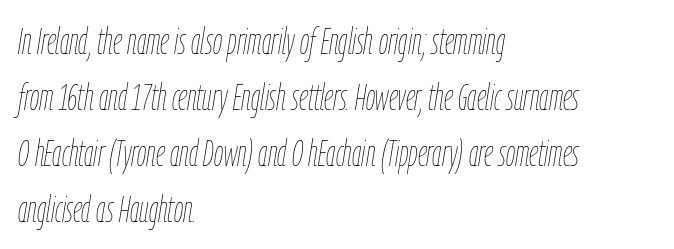
The image shows 37 px thin, condensed type, italic (leaning right); set left-aligned, normal line spacing (1.51x), normal letter spacing, not underlined; low stroke contrast and a medium x-height.
